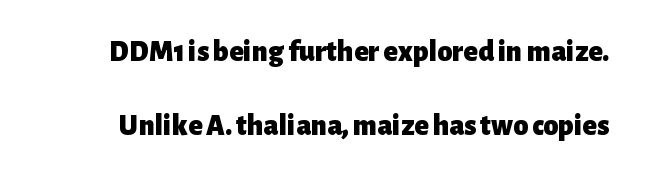
You could not count columns in this text — the font is proportionally spaced. A typesetter would mark this as roman, not italic. Words appear dense and cohesive because spacing is normal. Plenty of ink on the page — the face is bold. Examine the stroke ends and you'll find no serifs.
